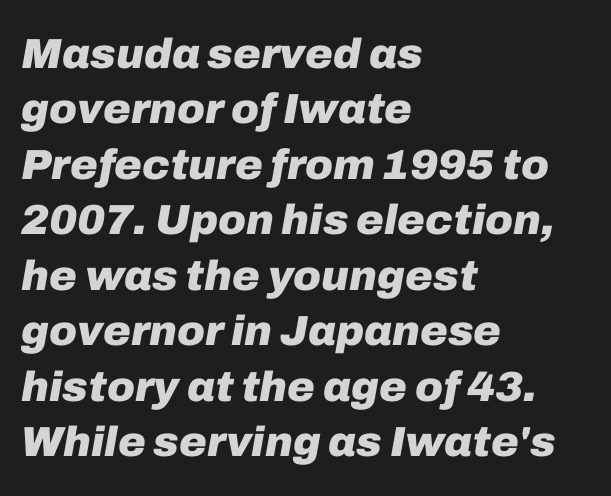
The image shows 42 px heavy type, italic (leaning right); set left-aligned, normal line spacing (1.32x), normal letter spacing, not underlined; low stroke contrast and a medium x-height.
